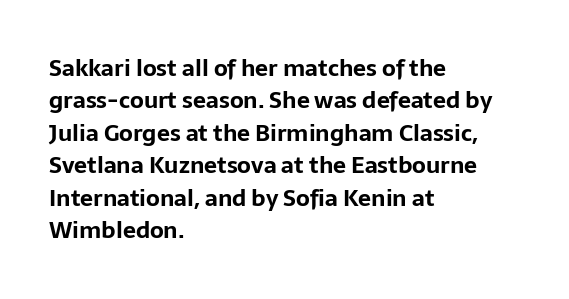
The space directly below the letters is spotless. A dark, heavy texture on the line: the type is bold. Every row of glyphs begins at an identical x-position on the left. Posture: vertical.
